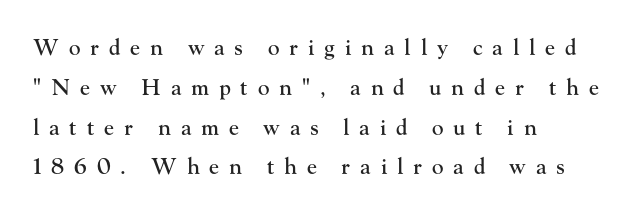
{"italic": "no", "underline": "no", "align": "left", "line_spacing_ratio": 1.81, "letter_spacing": "wide", "letter_spacing_em": 0.45, "glyph_px": 22}
